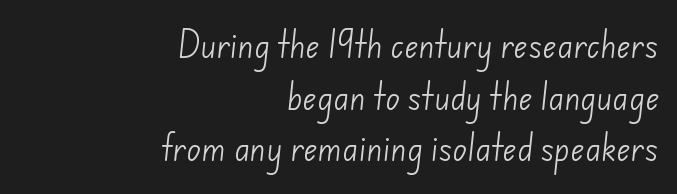
The image shows 30 px light sans-serif type; set right-aligned, line spacing 1.72x, normal letter spacing, not underlined; low stroke contrast and a small x-height.
